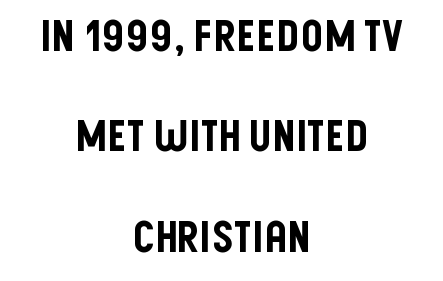
No extra tracking has been applied to these lines. Vertical spacing — loose. Bare-footed words on every line. Each letter's strokes conclude bluntly, with no projecting serifs. Does the lettering tilt? It doesn't — this is upright. Here the designer chose a conventional face with non-uniform glyph widths.
